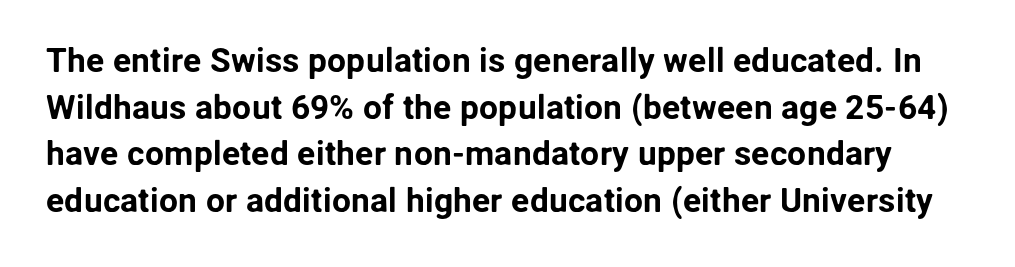
{"serif": "no", "italic": "no", "width": "normal", "stroke_contrast": "low", "x_height": "medium", "monospaced": "no", "underline": "no", "line_spacing": "normal", "line_spacing_ratio": 1.37, "letter_spacing": "normal", "letter_spacing_em": 0.0, "glyph_px": 34}
